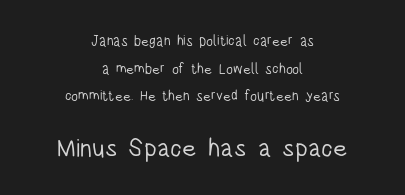
{"italic": "no", "bold": "no", "underline": "no", "align": "center", "line_spacing": "loose", "line_spacing_ratio": 1.98, "letter_spacing": "normal", "letter_spacing_em": 0.0, "larger_block": "second", "size_ratio": 1.79, "glyph_px": 25}
